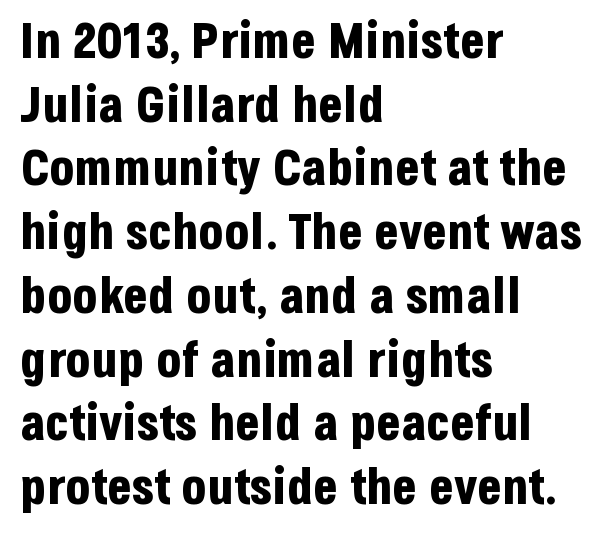
The image shows 51 px bold, condensed sans-serif type, upright; set left-aligned, normal line spacing (1.25x), normal letter spacing, not underlined; low stroke contrast and a large x-height.
